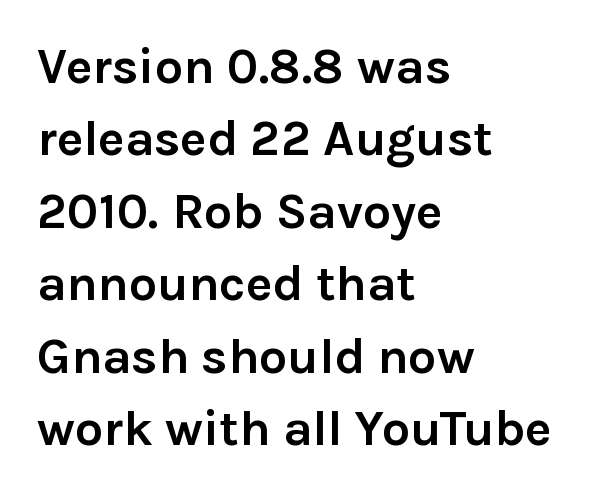
Here the glyphs are tracked normally, forming tight word shapes. The typesetting leans heavy: a genuine bold. Looks like regular typesetting: each glyph gets only the width it needs. A bare baseline throughout the passage. I'd call this a sans setting — the letters go barefoot.
